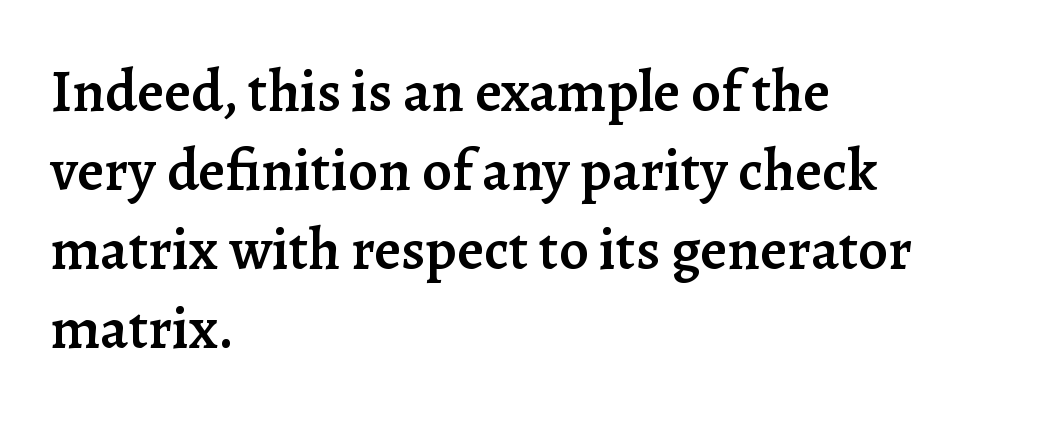
Descenders are the only things crossing below the line. What's the leading like? Ordinary, nothing unusual. These lines are rendered in a variable-pitch font. Slightly chunky letters — semibold, I'd say, not full bold. Is the block centered? No — it sits flush against the left margin. The text was rendered using a seriffed face with decorative stroke endings.
